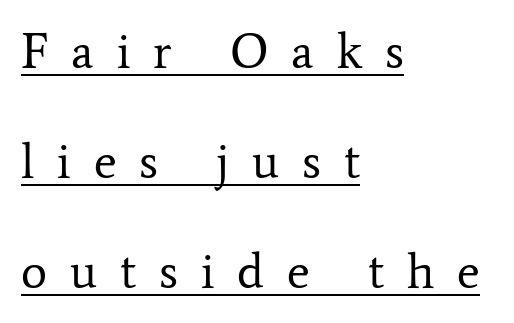
Q: Is the text bold? A: No.
Q: Is the text italic (slanted)? A: No, it is upright.
Q: Is the typeface a serif or a sans-serif typeface? A: Serif.
Q: Is the text underlined? A: Yes.
Q: How is the paragraph aligned? A: Left-aligned.
Q: Is the spacing between letters normal or unusually wide? A: Unusually wide.
Q: Is the spacing between lines tight, normal or loose? A: Loose.
Q: Width (condensed, normal, or wide)? A: Normal.
Q: Stroke contrast? A: Low.
Q: x-height? A: Medium.
Q: Monospaced? A: No.
